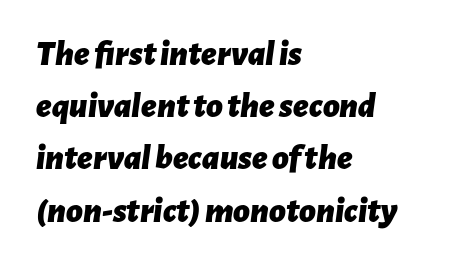
Q: Is the text bold? A: Yes.
Q: Is the text italic (slanted)? A: Yes, it leans right by about 7 degrees.
Q: Is the text underlined? A: No.
Q: How is the paragraph aligned? A: Left-aligned.
Q: Is the spacing between letters normal or unusually wide? A: Normal.
Q: Is the spacing between lines tight, normal or loose? A: Normal.
Q: Width (condensed, normal, or wide)? A: Normal.
Q: Stroke contrast? A: Low.
Q: x-height? A: Medium.
Q: Monospaced? A: No.
